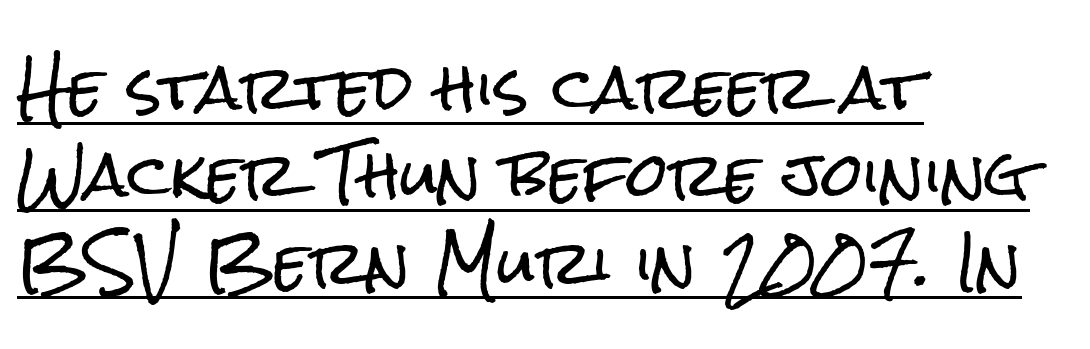
The image shows 59 px condensed sans-serif type, upright; set left-aligned, normal line spacing (1.48x), normal letter spacing, underlined; low stroke contrast and a medium x-height.
